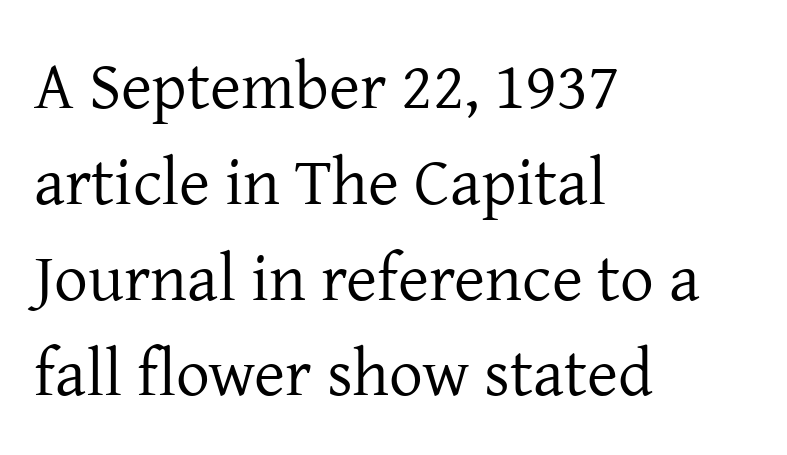
{"serif": "yes", "italic": "no", "bold": "no", "weight": "regular", "width": "normal", "stroke_contrast": "low", "x_height": "medium", "monospaced": "no", "underline": "no", "align": "left", "line_spacing": "normal", "line_spacing_ratio": 1.43, "letter_spacing": "normal", "letter_spacing_em": 0.0, "glyph_px": 67}
